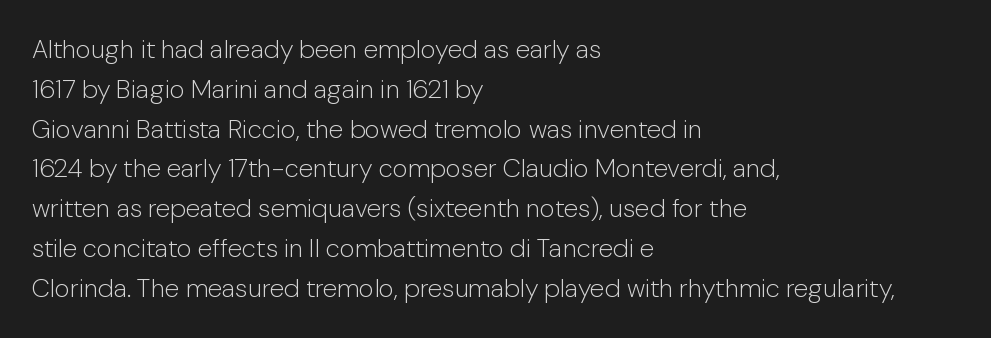
The image shows 26 px text type, upright; set left-aligned, normal line spacing (1.53x), normal letter spacing, not underlined.
